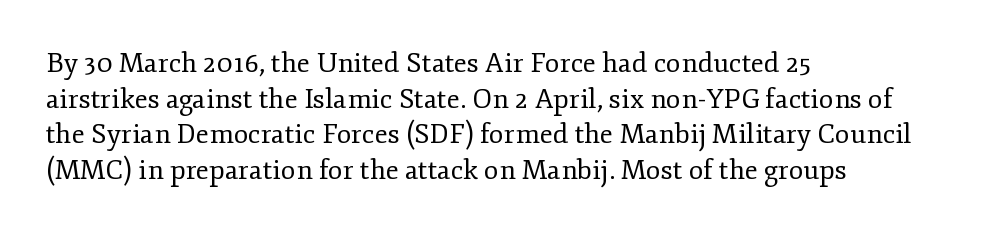
The image shows 27 px text type, upright; set left-aligned, normal line spacing (1.32x), normal letter spacing, not underlined.
